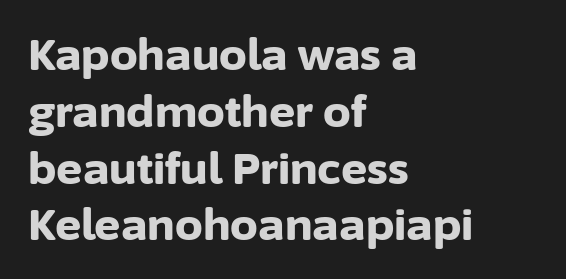
The image shows 44 px bold sans-serif type, upright; set left-aligned, normal line spacing (1.29x), normal letter spacing, not underlined; low stroke contrast and a medium x-height.
